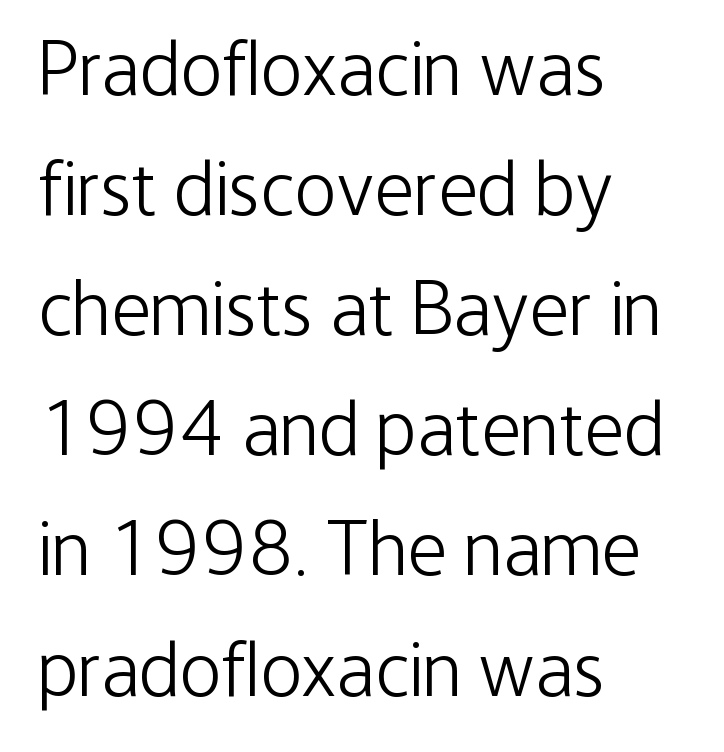
You could call the tracking neutral — neither tight nor loose. Looks like regular typesetting: each glyph gets only the width it needs. You can tell from the bare stems that sans-serif type was used. Nope, not italic — everything's standing straight. Lines of text with bare space underneath. The ragged edge is on the right, which tells us the setting is flush left.
